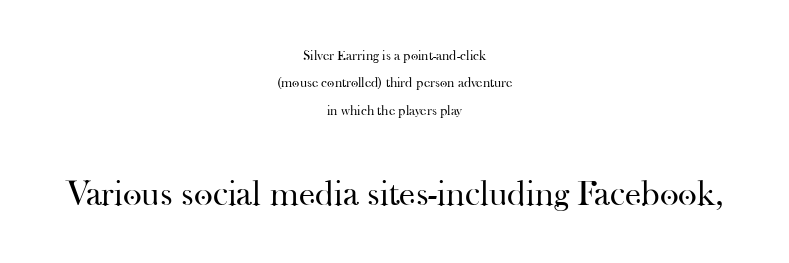
{"serif": "yes", "italic": "no", "bold": "no", "weight": "regular", "width": "normal", "stroke_contrast": "high", "x_height": "small", "monospaced": "no", "underline": "no", "align": "center", "line_spacing": "loose", "line_spacing_ratio": 1.95, "letter_spacing": "normal", "letter_spacing_em": 0.0, "larger_block": "second", "size_ratio": 2.57, "glyph_px": 36}
